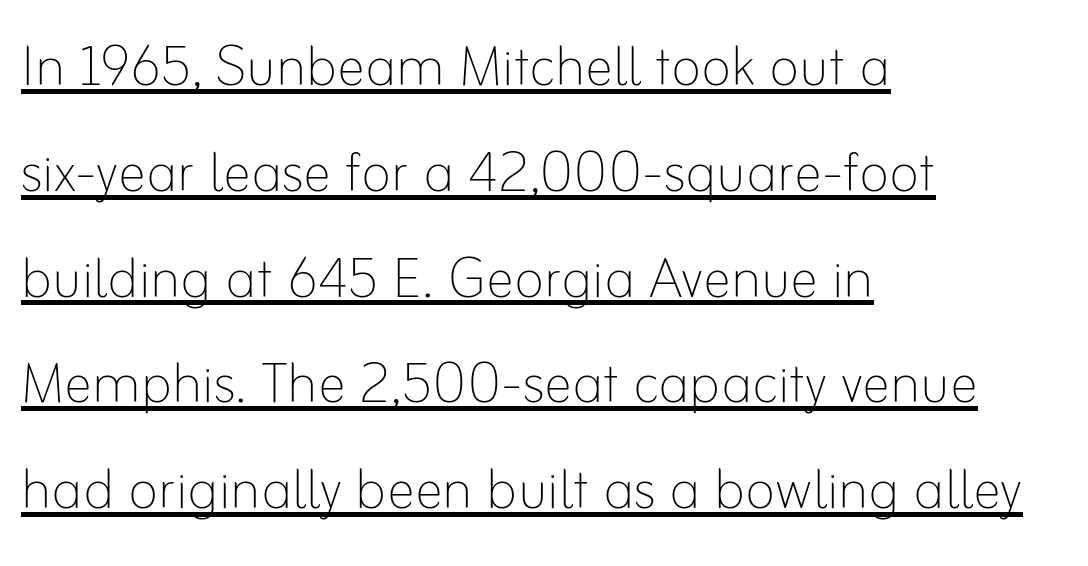
The image shows 71 px thin type, upright; set left-aligned, normal line spacing (1.49x), normal letter spacing, underlined; low stroke contrast and a small x-height.
